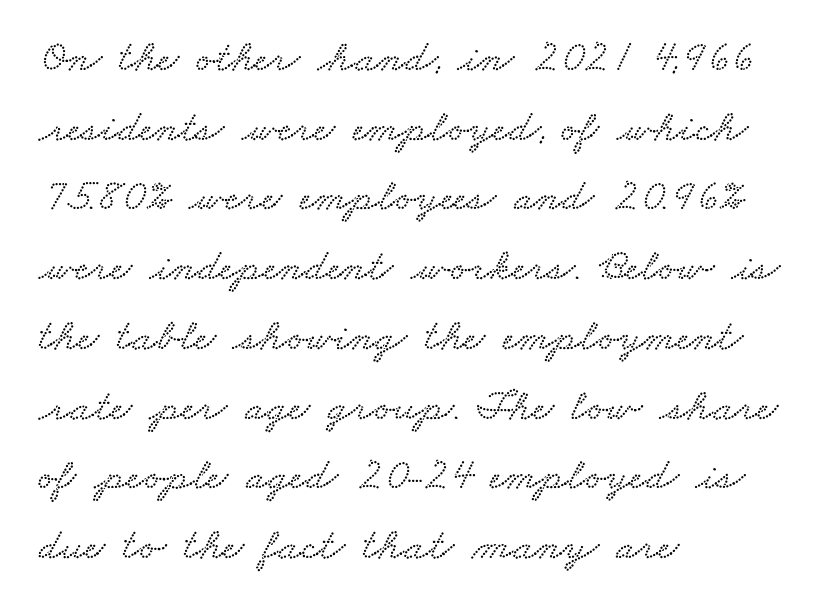
Alignment: flush left. The letters advance in unequal steps, a hallmark of proportional type. Short note: letters normally spaced. Notice how descenders clear the ascenders below comfortably — that's standard leading.
